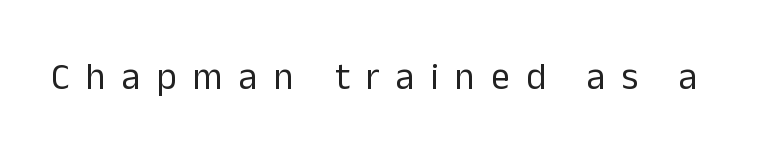
{"serif": "no", "italic": "no", "bold": "no", "weight": "regular", "width": "normal", "stroke_contrast": "low", "x_height": "medium", "monospaced": "no", "underline": "no", "letter_spacing": "wide", "letter_spacing_em": 0.44, "glyph_px": 37}
